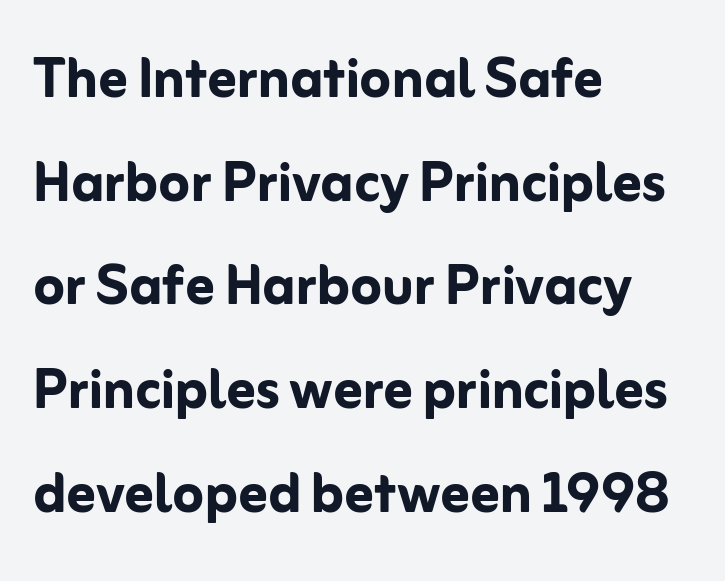
The image shows 71 px semibold sans-serif type, upright; set left-aligned, normal line spacing (1.46x), normal letter spacing, not underlined; low stroke contrast and a medium x-height.
